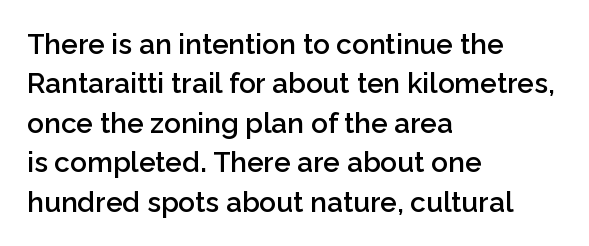
Q: Is the text bold? A: Semi-bold.
Q: Is the text italic (slanted)? A: No, it is upright.
Q: Is the typeface a serif or a sans-serif typeface? A: Sans-serif.
Q: Is the text underlined? A: No.
Q: How is the paragraph aligned? A: Left-aligned.
Q: Is the spacing between letters normal or unusually wide? A: Normal.
Q: Is the spacing between lines tight, normal or loose? A: Normal.
Q: Width (condensed, normal, or wide)? A: Normal.
Q: Stroke contrast? A: Low.
Q: x-height? A: Medium.
Q: Monospaced? A: No.
